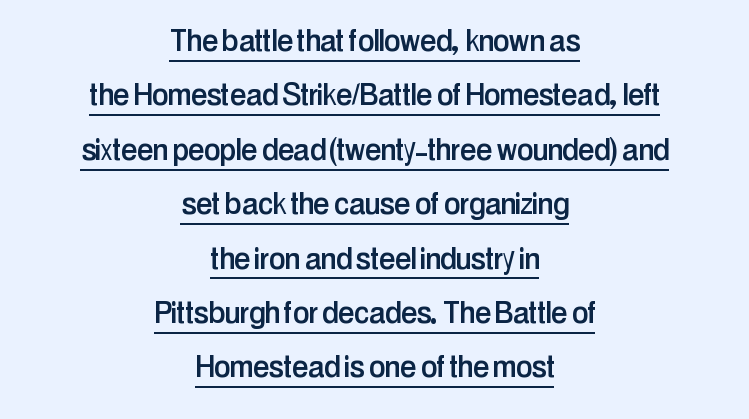
{"serif": "no", "italic": "no", "width": "condensed", "stroke_contrast": "low", "x_height": "medium", "monospaced": "no", "underline": "yes", "align": "center", "line_spacing": "normal", "line_spacing_ratio": 1.47, "letter_spacing": "normal", "letter_spacing_em": 0.0, "glyph_px": 37}
